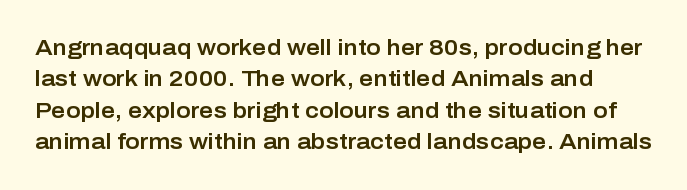
{"italic": "no", "underline": "no", "line_spacing": "normal", "line_spacing_ratio": 1.43, "letter_spacing": "normal", "letter_spacing_em": 0.0, "glyph_px": 22}
